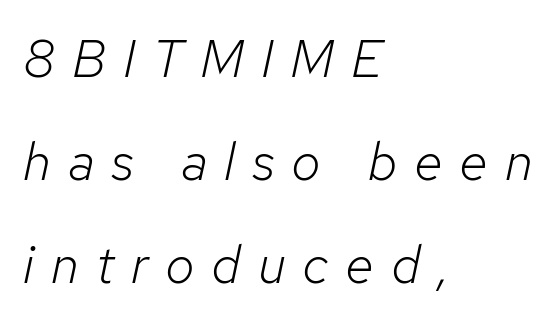
The image shows 53 px light type, italic (leaning right); set left-aligned, loose line spacing (1.94x), unusually wide letter spacing (+0.32 em), not underlined; low stroke contrast and a medium x-height.
